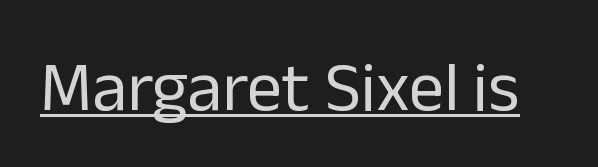
{"serif": "no", "italic": "no", "bold": "no", "weight": "regular", "width": "normal", "stroke_contrast": "low", "x_height": "medium", "monospaced": "no", "underline": "yes", "letter_spacing": "normal", "letter_spacing_em": 0.0, "glyph_px": 70}
